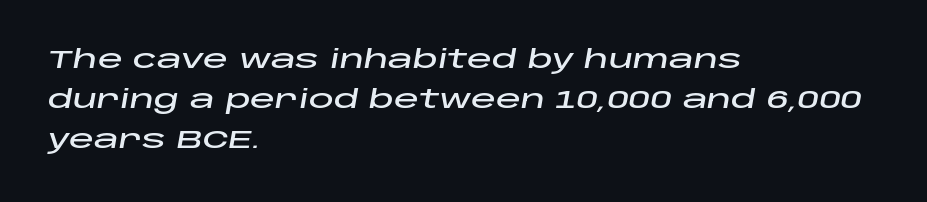
Q: Is the text italic (slanted)? A: Yes, it leans right by about 10 degrees.
Q: Is the text underlined? A: No.
Q: How is the paragraph aligned? A: Left-aligned.
Q: Is the spacing between letters normal or unusually wide? A: Normal.
Q: Is the spacing between lines tight, normal or loose? A: Normal.
